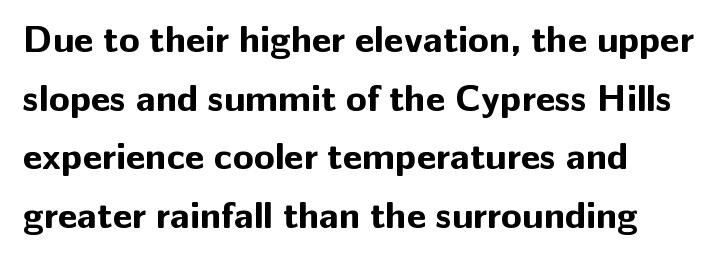
{"serif": "no", "italic": "no", "bold": "yes", "weight": "bold", "width": "normal", "stroke_contrast": "low", "x_height": "medium", "monospaced": "no", "underline": "no", "align": "left", "line_spacing": "normal", "line_spacing_ratio": 1.54, "letter_spacing": "normal", "letter_spacing_em": 0.0, "glyph_px": 38}
